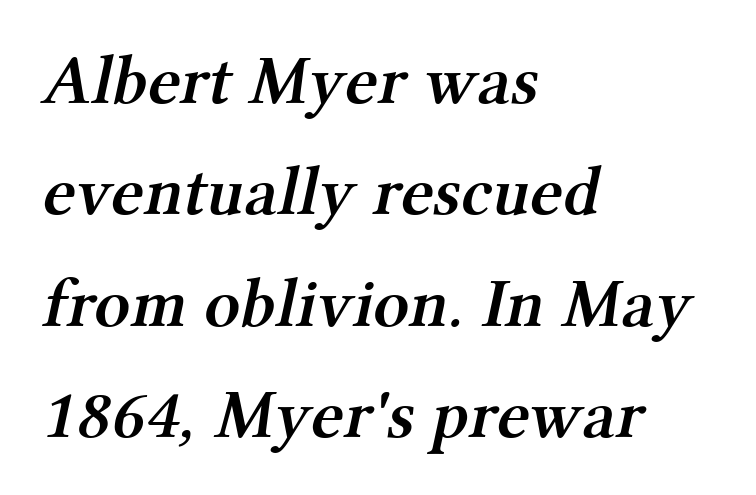
Q: Is the text bold? A: Semi-bold.
Q: Is the typeface a serif or a sans-serif typeface? A: Serif.
Q: Is the text underlined? A: No.
Q: How is the paragraph aligned? A: Left-aligned.
Q: Is the spacing between letters normal or unusually wide? A: Normal.
Q: Is the spacing between lines tight, normal or loose? A: Normal.
Q: Width (condensed, normal, or wide)? A: Normal.
Q: Stroke contrast? A: Medium.
Q: x-height? A: Medium.
Q: Monospaced? A: No.
